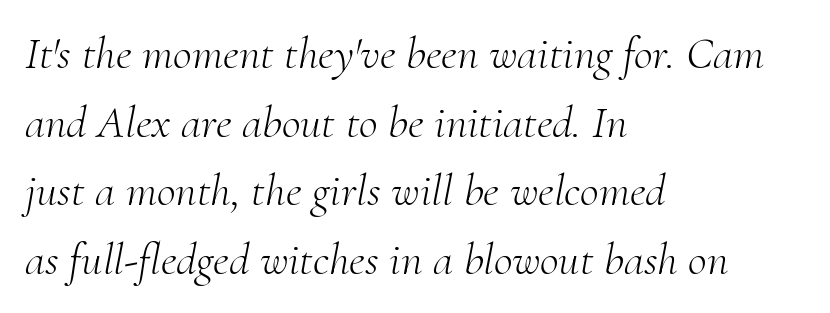
Q: Is the text bold? A: No.
Q: Is the text italic (slanted)? A: Yes, it leans right by about 10 degrees.
Q: Is the typeface a serif or a sans-serif typeface? A: Serif.
Q: Is the text underlined? A: No.
Q: How is the paragraph aligned? A: Left-aligned.
Q: Is the spacing between letters normal or unusually wide? A: Normal.
Q: Is the spacing between lines tight, normal or loose? A: Normal.
Q: Width (condensed, normal, or wide)? A: Normal.
Q: Stroke contrast? A: Medium.
Q: x-height? A: Small.
Q: Monospaced? A: No.
